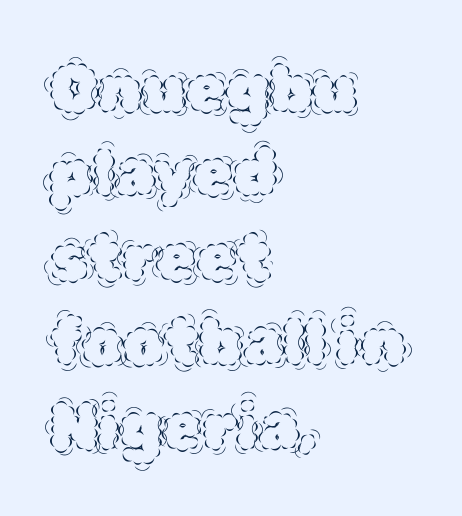
The image shows 65 px thin type, upright; set left-aligned, normal line spacing (1.3x), normal letter spacing, not underlined; a large x-height.
